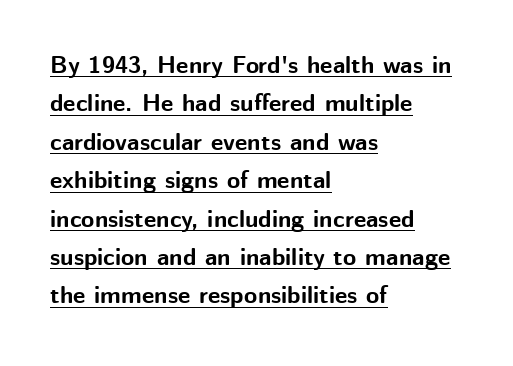
{"italic": "no", "bold": "yes", "underline": "yes", "align": "left", "line_spacing": "normal", "line_spacing_ratio": 1.6, "letter_spacing": "normal", "letter_spacing_em": 0.0, "glyph_px": 24}
